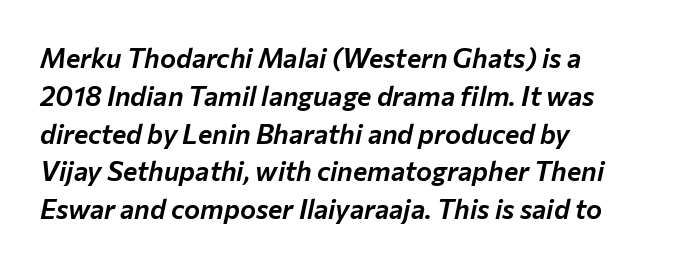
The image shows 27 px text type, italic (leaning right); set left-aligned, normal line spacing (1.4x), normal letter spacing, not underlined.
